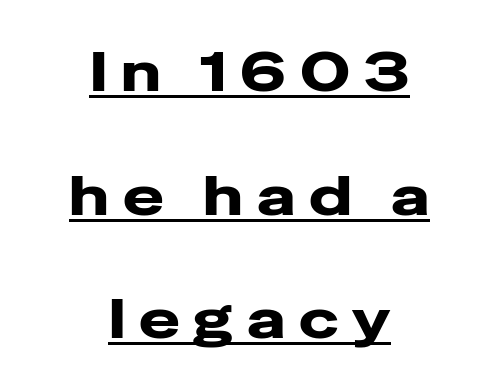
Q: Is the text bold? A: Yes.
Q: Is the text italic (slanted)? A: No, it is upright.
Q: Is the typeface a serif or a sans-serif typeface? A: Sans-serif.
Q: Is the text underlined? A: Yes.
Q: How is the paragraph aligned? A: Centered.
Q: Is the spacing between letters normal or unusually wide? A: Unusually wide.
Q: Is the spacing between lines tight, normal or loose? A: Loose.
Q: Width (condensed, normal, or wide)? A: Wide.
Q: Stroke contrast? A: Low.
Q: x-height? A: Medium.
Q: Monospaced? A: No.
